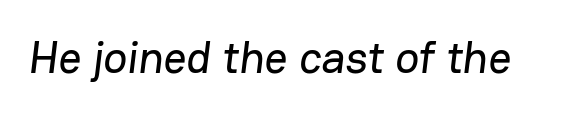
Q: Is the typeface a serif or a sans-serif typeface? A: Sans-serif.
Q: Is the text underlined? A: No.
Q: Is the spacing between letters normal or unusually wide? A: Normal.
Q: Width (condensed, normal, or wide)? A: Normal.
Q: Stroke contrast? A: Low.
Q: x-height? A: Medium.
Q: Monospaced? A: No.
